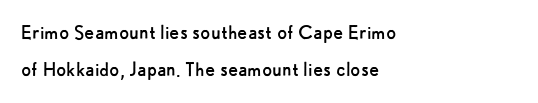
Q: Is the text bold? A: No.
Q: Is the text italic (slanted)? A: No, it is upright.
Q: Is the text underlined? A: No.
Q: How is the paragraph aligned? A: Left-aligned.
Q: Is the spacing between letters normal or unusually wide? A: Normal.
Q: Is the spacing between lines tight, normal or loose? A: Normal.
